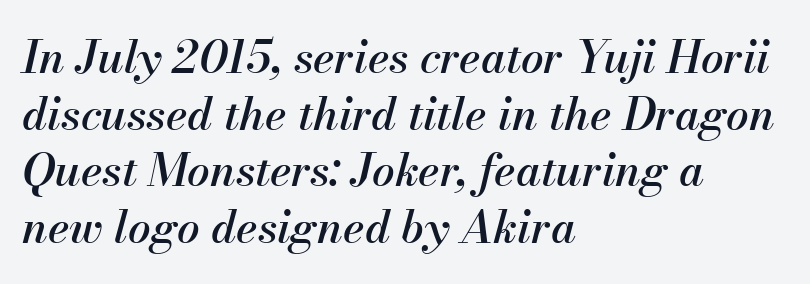
The image shows 45 px text type, italic (leaning right); set left-aligned, normal line spacing (1.26x), normal letter spacing, not underlined; medium stroke contrast and a small x-height.
